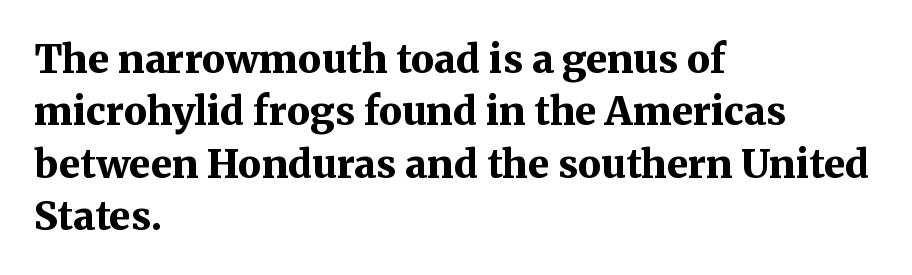
Character widths vary here, with narrow letters taking less room than wide ones. This rendering employs a face with finishing strokes, i.e., a serif. Stroke thickness is high; the sample reads as a true bold. The type is set solid horizontally, with unmodified tracking. Where is the straight margin? On the left. The space beneath each line is pristine and unruled.
